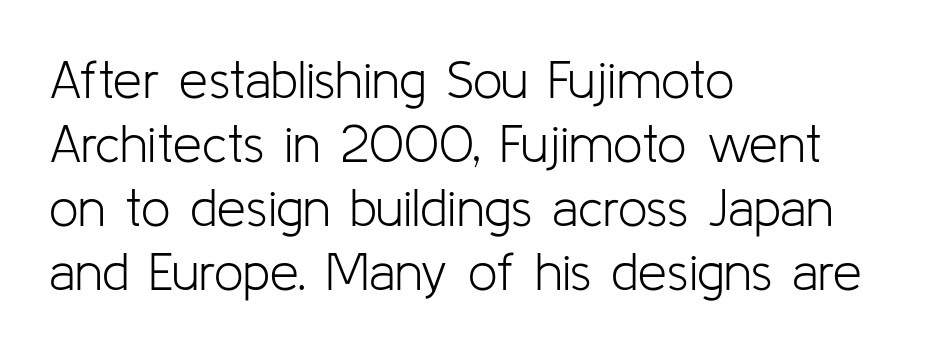
The passage shown is typeset with a sans-serif family. Caption: face not bold, strokes unweighted. Only glyphs here, with clear space below each row. Teacher's note: observe the even left margin — that is flush-left alignment. The passage shown is typed in a proportional face where columns would drift. These lines were composed using upright roman letters.
